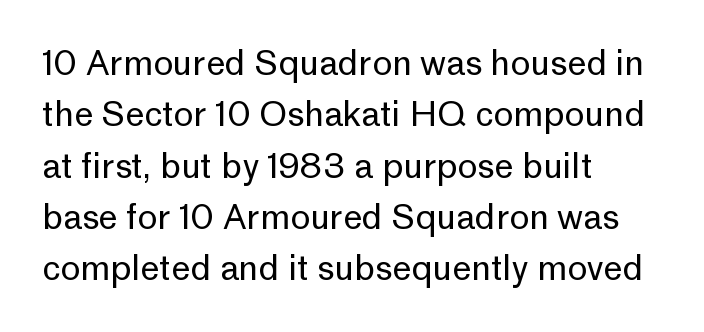
{"serif": "no", "italic": "no", "bold": "no", "weight": "regular", "width": "normal", "stroke_contrast": "low", "x_height": "medium", "monospaced": "no", "underline": "no", "align": "left", "line_spacing": "normal", "line_spacing_ratio": 1.51, "letter_spacing": "normal", "letter_spacing_em": 0.0, "glyph_px": 34}
